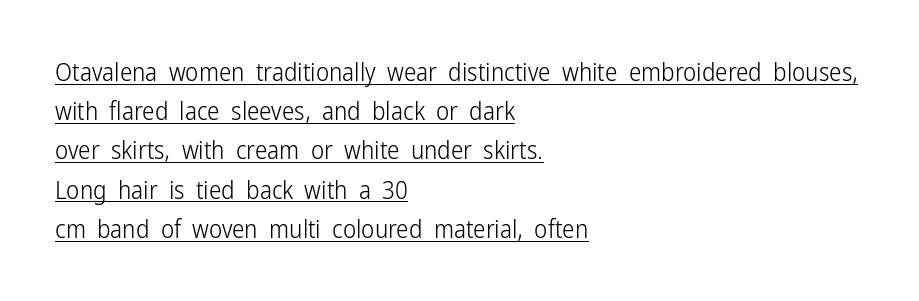
Q: Is the text bold? A: No.
Q: Is the text italic (slanted)? A: No, it is upright.
Q: Is the text underlined? A: Yes.
Q: How is the paragraph aligned? A: Left-aligned.
Q: Is the spacing between letters normal or unusually wide? A: Normal.
Q: Is the spacing between lines tight, normal or loose? A: Normal.
